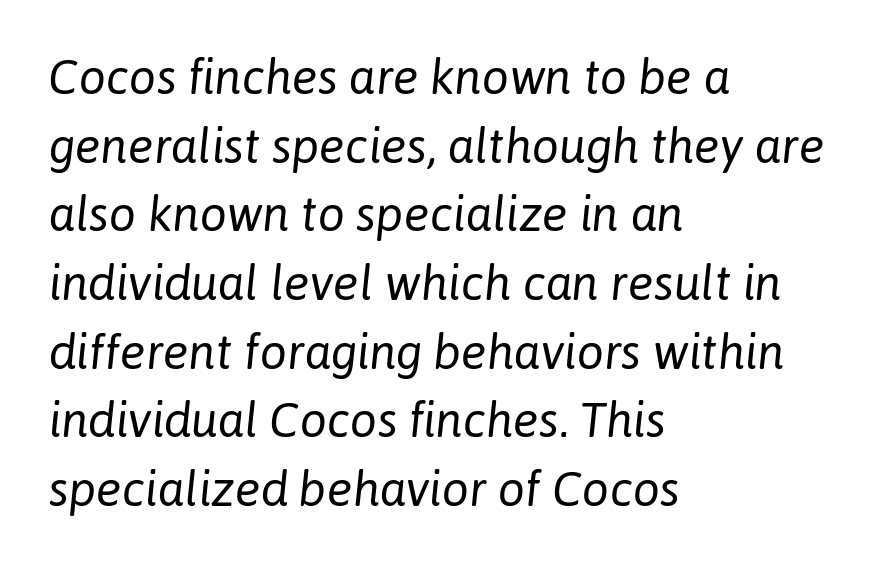
{"italic": "yes", "lean": "right", "slant_degrees": 6, "bold": "no", "weight": "regular", "width": "normal", "stroke_contrast": "low", "x_height": "medium", "monospaced": "no", "underline": "no", "align": "left", "line_spacing": "normal", "line_spacing_ratio": 1.43, "letter_spacing": "normal", "letter_spacing_em": 0.0, "glyph_px": 48}
